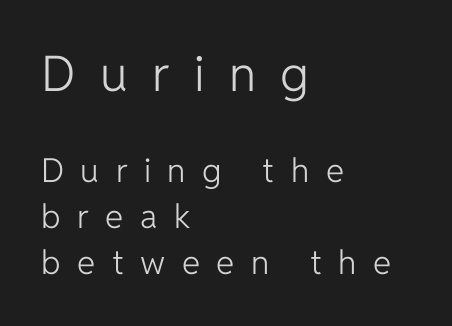
Here the glyphs are tracked loosely, breaking word shapes into spaced letters. Note: larger setting up top, smaller setting below. The letters stand straight up with perfectly vertical stems. Are there feet on the stems? There aren't — it's a sans. A light-to-regular cut is what we see here. The designer left line spacing at the default.
